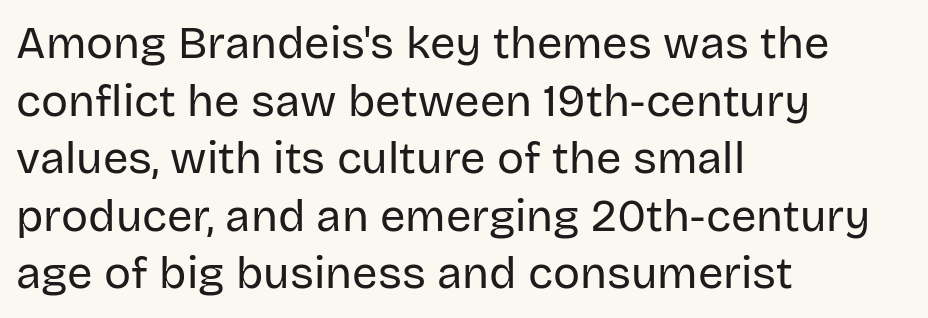
Q: Is the text bold? A: No.
Q: Is the text italic (slanted)? A: No, it is upright.
Q: Is the typeface a serif or a sans-serif typeface? A: Sans-serif.
Q: Is the text underlined? A: No.
Q: How is the paragraph aligned? A: Left-aligned.
Q: Is the spacing between letters normal or unusually wide? A: Normal.
Q: Is the spacing between lines tight, normal or loose? A: Normal.
Q: Width (condensed, normal, or wide)? A: Normal.
Q: Stroke contrast? A: Low.
Q: x-height? A: Large.
Q: Monospaced? A: No.
